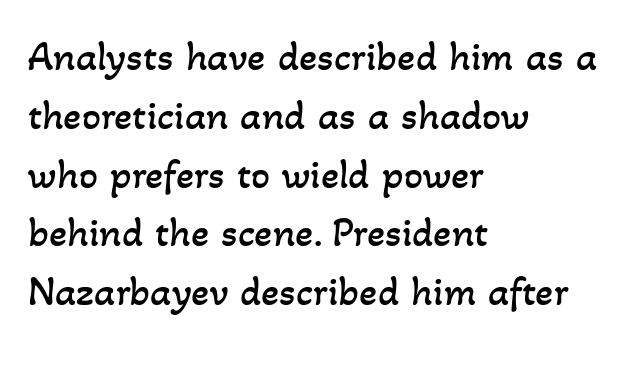
One glance says typical: line gaps are just what's usual. The letters advance in unequal steps, a hallmark of proportional type. Casual observation: everything's shoved over to the left. Quick note: underline off.
